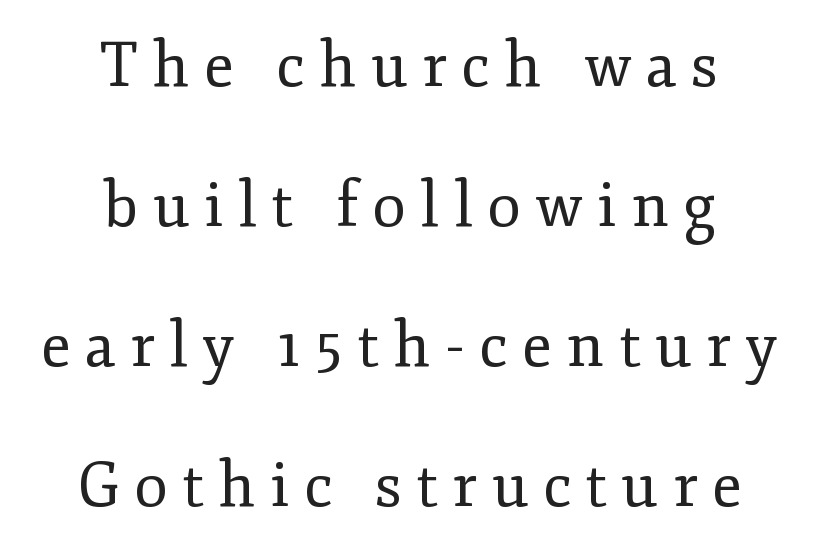
Tracking here is generous; glyphs stand well apart from one another. Are there feet on the stems? There are — it's a serif. Horizontal bands of white between lines are thick stripes. The whitespace from short lines is split evenly between both sides. The strokes carry an ordinary text weight at most.
